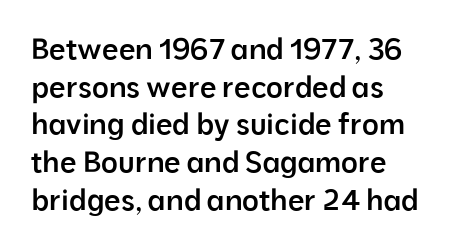
{"serif": "no", "italic": "no", "bold": "semi", "weight": "semibold", "width": "normal", "stroke_contrast": "low", "x_height": "medium", "monospaced": "no", "underline": "no", "align": "left", "line_spacing": "normal", "line_spacing_ratio": 1.3, "letter_spacing": "normal", "letter_spacing_em": 0.0, "glyph_px": 29}
